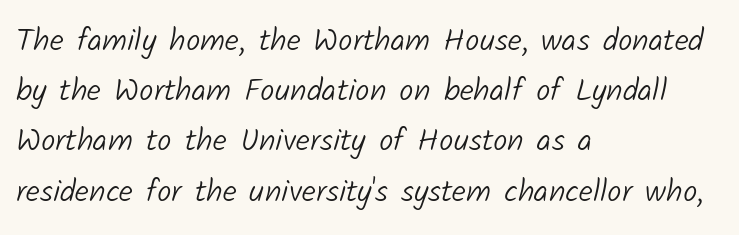
Q: Is the text bold? A: No.
Q: Is the typeface a serif or a sans-serif typeface? A: Sans-serif.
Q: Is the text underlined? A: No.
Q: How is the paragraph aligned? A: Left-aligned.
Q: Is the spacing between letters normal or unusually wide? A: Normal.
Q: Is the spacing between lines tight, normal or loose? A: Normal.
Q: Width (condensed, normal, or wide)? A: Normal.
Q: Stroke contrast? A: Low.
Q: x-height? A: Medium.
Q: Monospaced? A: No.
